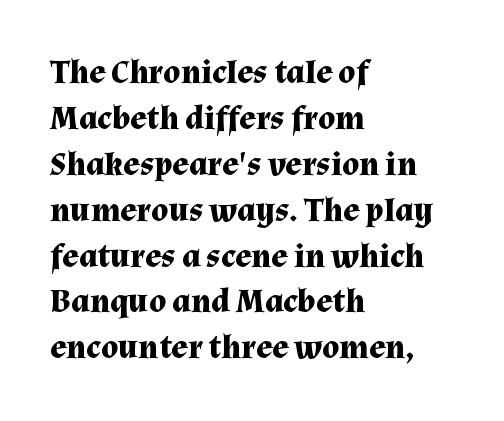
The image shows 34 px bold serif type, upright; set left-aligned, normal line spacing (1.35x), normal letter spacing, not underlined; medium stroke contrast and a medium x-height.
